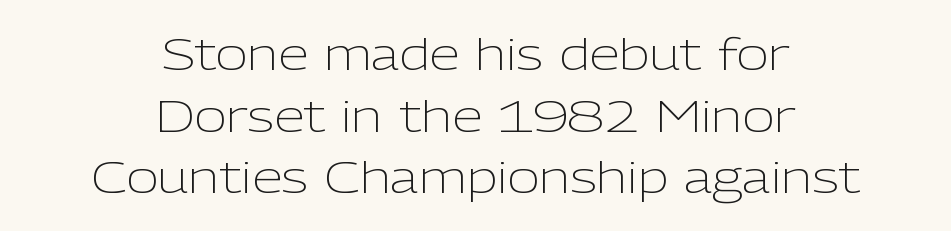
The image shows 44 px light sans-serif type, upright; set centered, normal line spacing (1.4x), normal letter spacing, not underlined; low stroke contrast and a medium x-height.
